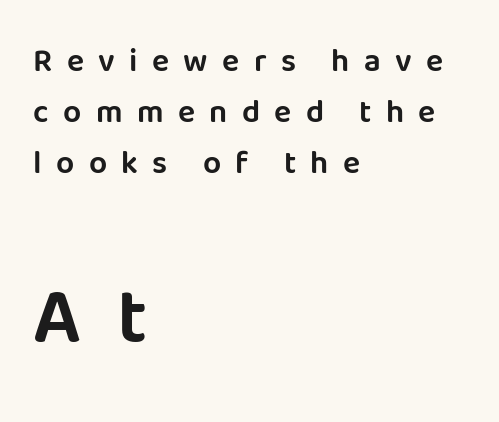
Q: Is the text italic (slanted)? A: No, it is upright.
Q: Is the typeface a serif or a sans-serif typeface? A: Sans-serif.
Q: Is the text underlined? A: No.
Q: How is the paragraph aligned? A: Left-aligned.
Q: Is the spacing between letters normal or unusually wide? A: Unusually wide.
Q: Is the spacing between lines tight, normal or loose? A: Normal.
Q: Which block of text is set in a larger size, the first (top) or the second (bottom)? A: The second (bottom) one.
Q: Width (condensed, normal, or wide)? A: Normal.
Q: Stroke contrast? A: Low.
Q: x-height? A: Large.
Q: Monospaced? A: No.
